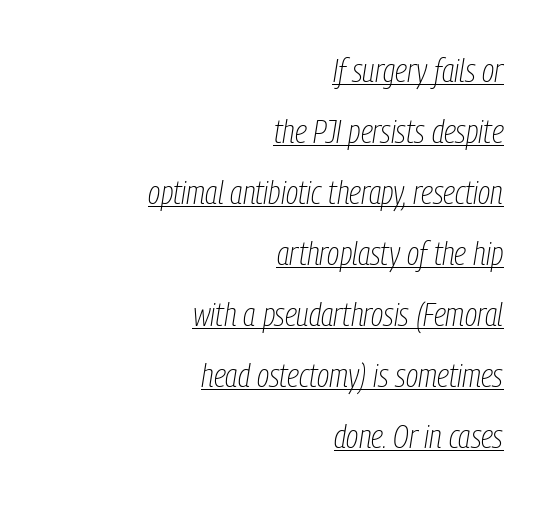
This sample has the flowing, uneven cadence of proportional lettering. The face used here appears with an underline applied. This sample uses an oblique cut, with every glyph tilted off the vertical. Glyph-to-glyph distance matches everyday printed text.
